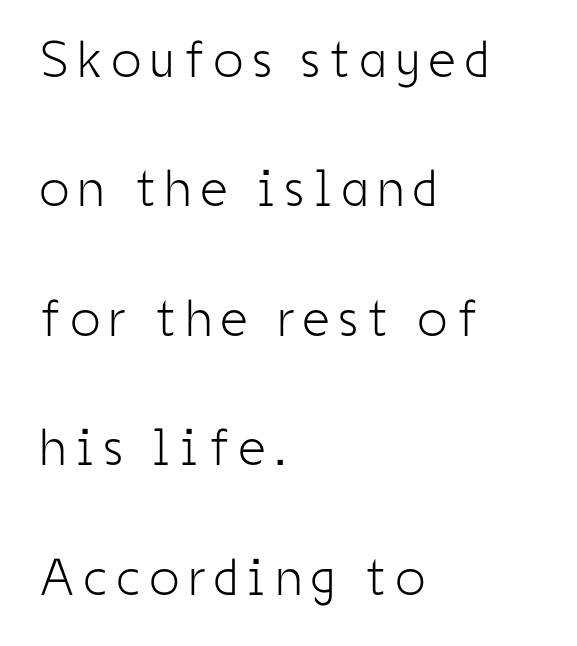
{"serif": "no", "italic": "no", "bold": "no", "weight": "light", "width": "condensed", "stroke_contrast": "low", "x_height": "medium", "monospaced": "no", "underline": "no", "align": "left", "line_spacing": "loose", "line_spacing_ratio": 2.49, "glyph_px": 52}
